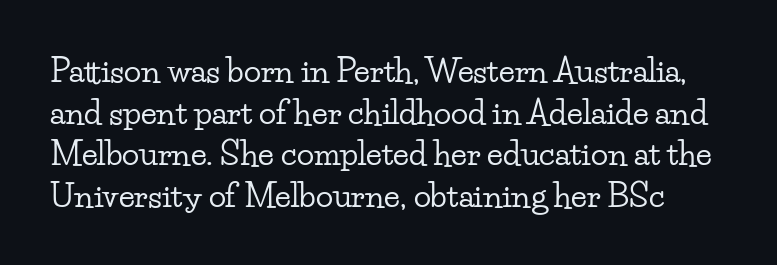
The image shows 32 px wide serif type, upright; set normal line spacing (1.3x), normal letter spacing, not underlined; low stroke contrast and a small x-height.
